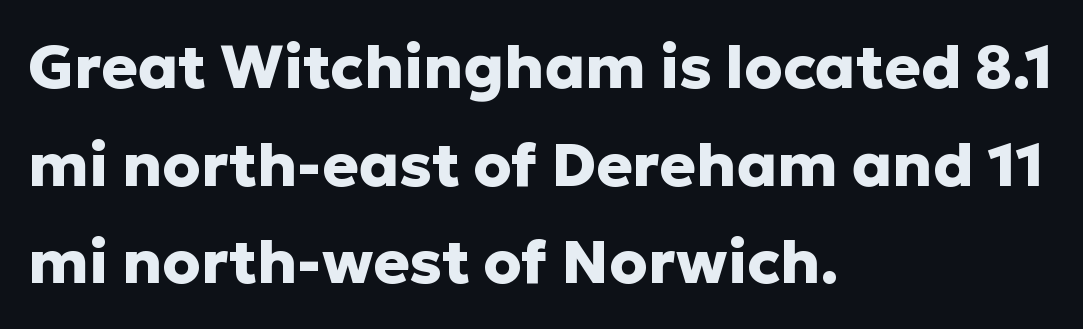
Q: Is the text bold? A: Yes.
Q: Is the text italic (slanted)? A: No, it is upright.
Q: Is the typeface a serif or a sans-serif typeface? A: Sans-serif.
Q: Is the text underlined? A: No.
Q: How is the paragraph aligned? A: Left-aligned.
Q: Is the spacing between letters normal or unusually wide? A: Normal.
Q: Is the spacing between lines tight, normal or loose? A: Normal.
Q: Width (condensed, normal, or wide)? A: Normal.
Q: Stroke contrast? A: Low.
Q: x-height? A: Medium.
Q: Monospaced? A: No.
